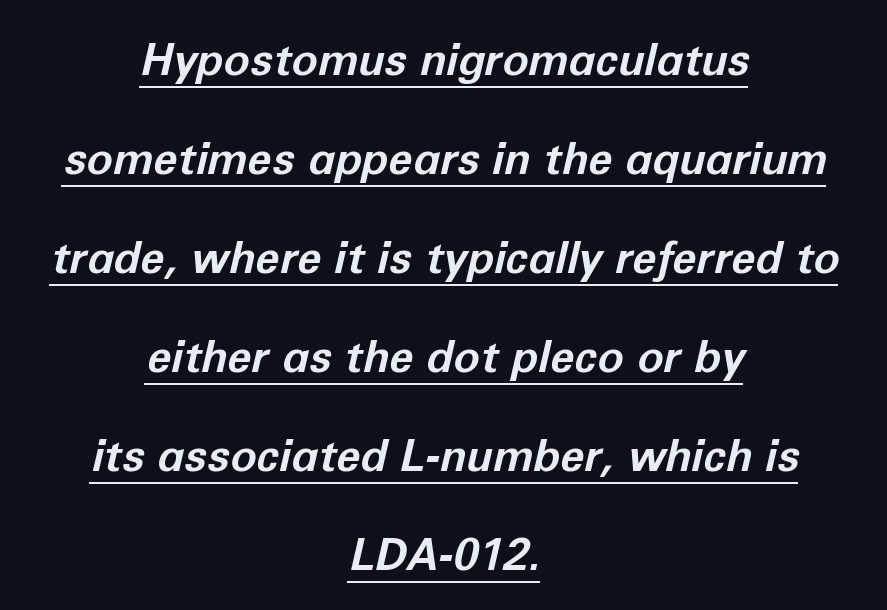
You can tell it's italic because the verticals aren't actually vertical. Centered paragraph, ragged on both sides. The face used here appears with an underline applied. The passage shown is typed in a proportional face where columns would drift.
